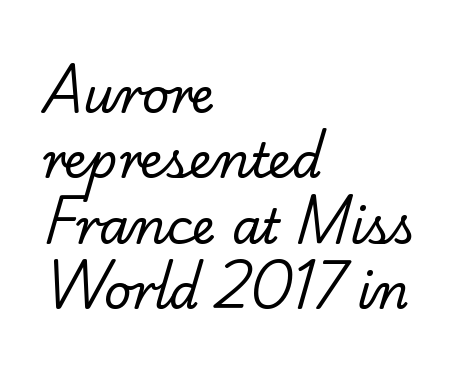
The image shows 48 px regular-weight type; set left-aligned, normal line spacing (1.36x), normal letter spacing, not underlined; low stroke contrast and a small x-height.
